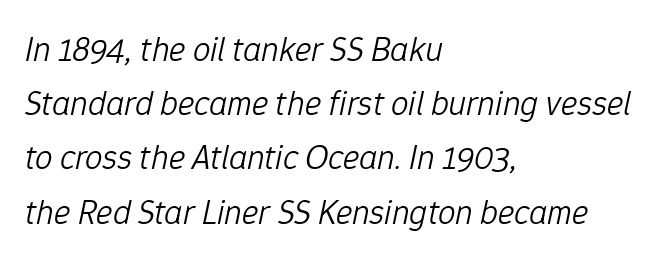
The image shows 35 px light type, italic (leaning right); set left-aligned, normal line spacing (1.55x), normal letter spacing, not underlined; low stroke contrast and a medium x-height.
